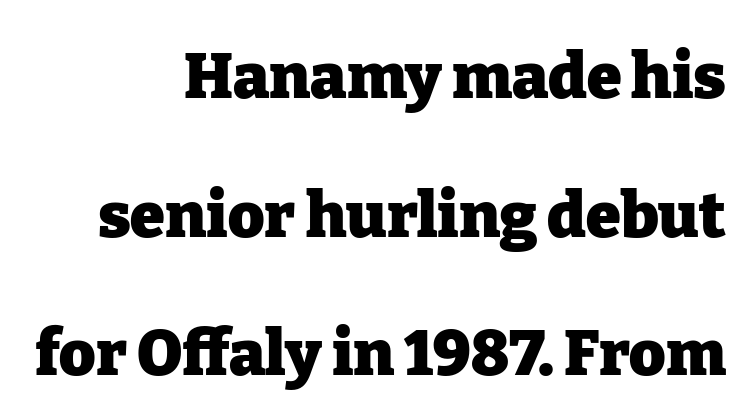
The image shows 63 px heavy serif type, upright; set right-aligned, loose line spacing (2.2x), normal letter spacing, not underlined; low stroke contrast and a medium x-height.
